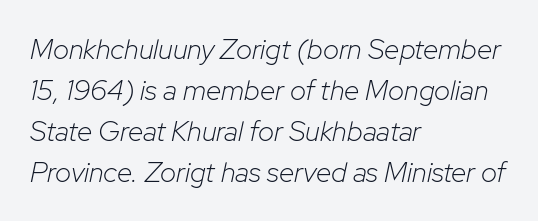
Where is the straight margin? On the left. Is the letter spacing exaggerated? No — it looks like the ordinary default. Note the varied advance widths — an 'i' is clearly narrower than an 'm'. Compared with ordinary roman type, these characters are visibly tilted. These lines sit exactly where default settings would place them.
